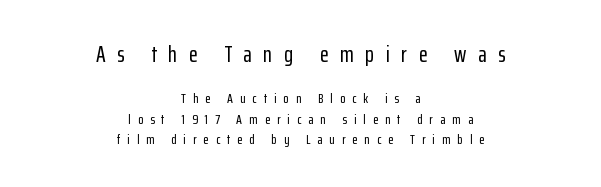
{"italic": "no", "underline": "no", "align": "center", "line_spacing": "normal", "line_spacing_ratio": 1.47, "letter_spacing": "wide", "letter_spacing_em": 0.5, "larger_block": "first", "size_ratio": 1.64, "glyph_px": 23}
